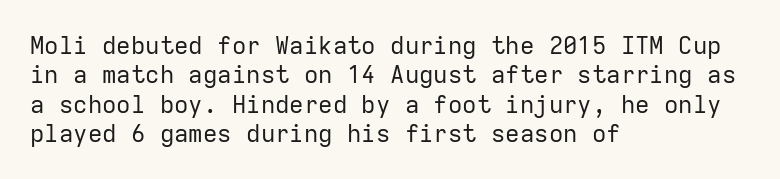
{"italic": "no", "bold": "no", "underline": "no", "align": "left", "line_spacing_ratio": 1.22, "letter_spacing": "normal", "letter_spacing_em": 0.0, "glyph_px": 24}
